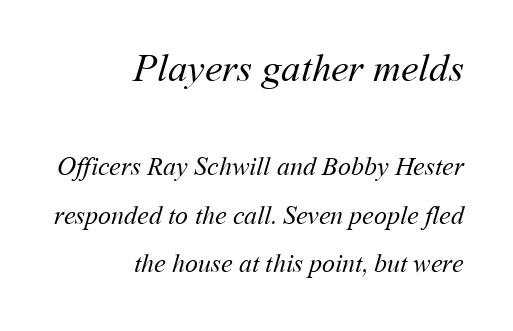
The image shows 39 px regular-weight type; set right-aligned, line spacing 1.87x, normal letter spacing, not underlined; the first (top) block is 1.5x larger; medium stroke contrast and a medium x-height.
